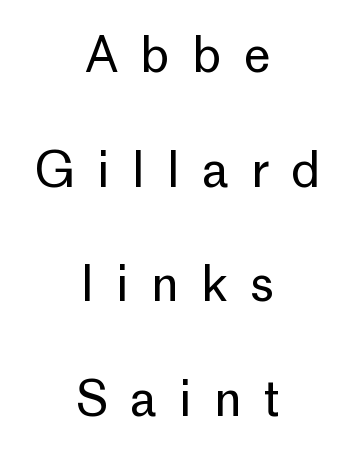
{"serif": "no", "italic": "no", "bold": "no", "weight": "regular", "width": "normal", "stroke_contrast": "low", "x_height": "medium", "monospaced": "no", "underline": "no", "align": "center", "line_spacing": "loose", "line_spacing_ratio": 2.39, "letter_spacing": "wide", "letter_spacing_em": 0.46, "glyph_px": 48}
